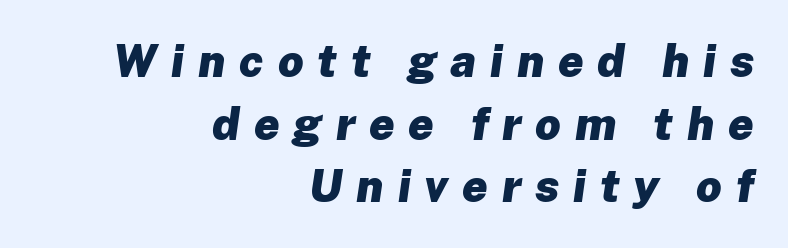
The font's italic variant was chosen for this text. These lines carry a lot of weight — the face is fully bold. The passage shown has open, widely tracked lettering throughout. Underlining? Definitely not there. Think of a printed novel: that variable character pitch is what you see here. Is the block centered? No — it sits flush against the right margin.
